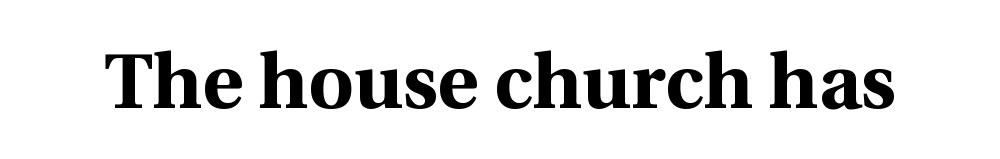
A typesetter would call this proportional, since set widths differ per character. Every character sits straight up, as roman type does. Decoration check: the copy has no underline. There is no visible air inserted between adjacent glyphs. To sum up the face: it has serifs. These words are printed bold, with thick strokes throughout.
